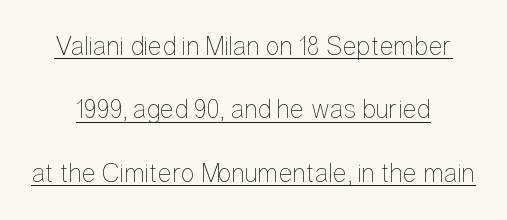
Q: Is the text bold? A: No.
Q: Is the text italic (slanted)? A: No, it is upright.
Q: Is the text underlined? A: Yes.
Q: Is the spacing between letters normal or unusually wide? A: Normal.
Q: Is the spacing between lines tight, normal or loose? A: Loose.
